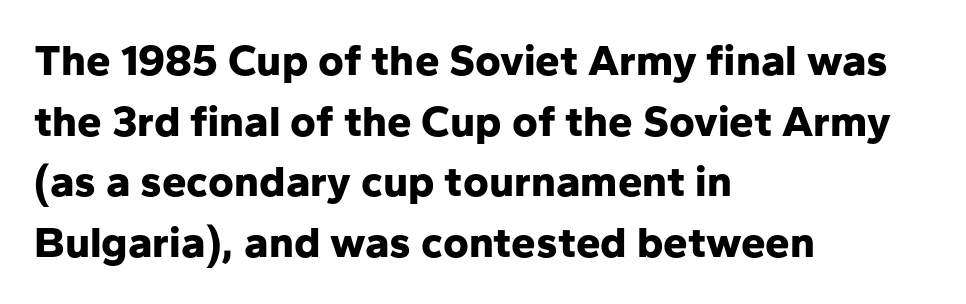
{"serif": "no", "italic": "no", "bold": "yes", "weight": "bold", "width": "normal", "stroke_contrast": "low", "x_height": "medium", "monospaced": "no", "underline": "no", "align": "left", "line_spacing": "normal", "line_spacing_ratio": 1.38, "letter_spacing": "normal", "letter_spacing_em": 0.0, "glyph_px": 44}
